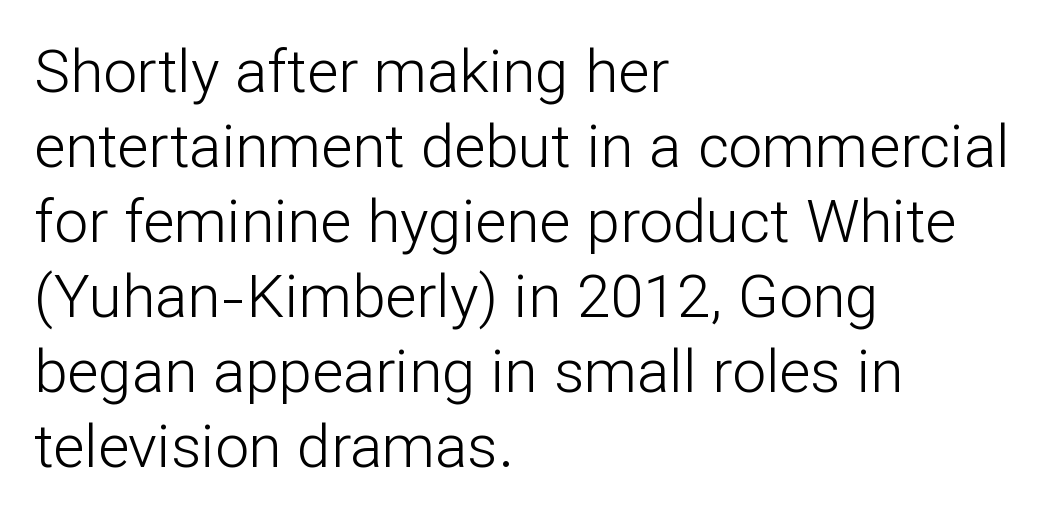
The image shows 60 px light sans-serif type, upright; set left-aligned, normal line spacing (1.25x), normal letter spacing, not underlined; low stroke contrast and a medium x-height.
